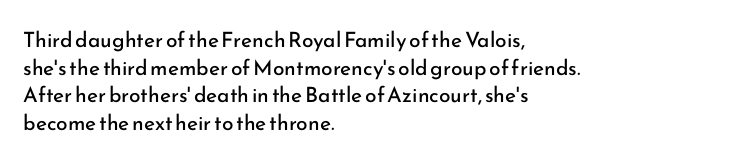
{"italic": "no", "bold": "no", "underline": "no", "align": "left", "line_spacing": "normal", "line_spacing_ratio": 1.31, "letter_spacing": "normal", "letter_spacing_em": 0.0, "glyph_px": 21}
